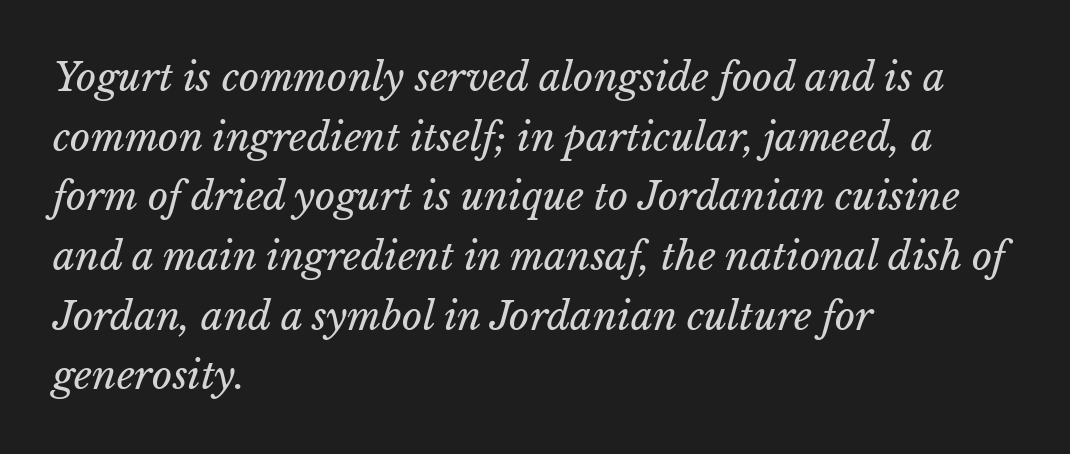
Summary of weight: not heavy and not bold. The designer left line spacing at the default. A classic flush-left, rag-right setting is used for this passage. Varying glyph widths throughout — classic text-font behaviour. Students, note that the glyphs here touch the page at normal intervals. A bare baseline throughout the passage.
